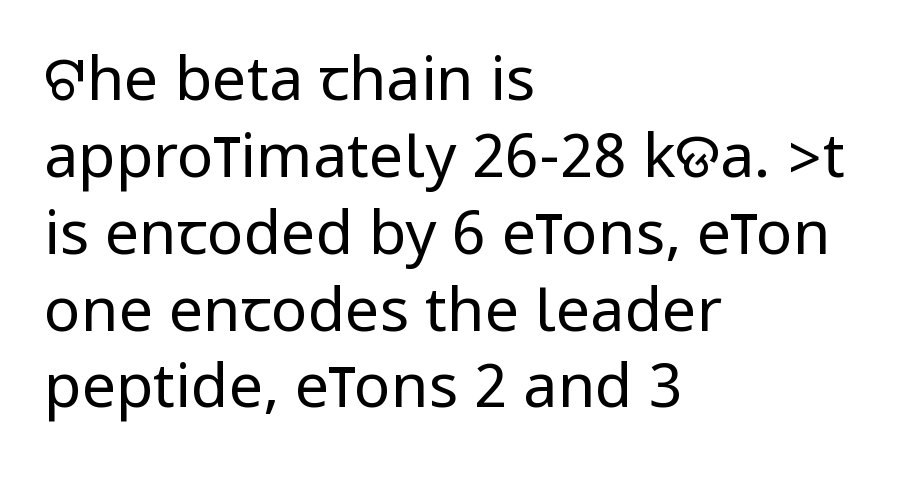
The image shows 61 px regular-weight, condensed sans-serif type, upright; set left-aligned, normal line spacing (1.26x), normal letter spacing, not underlined; low stroke contrast.
